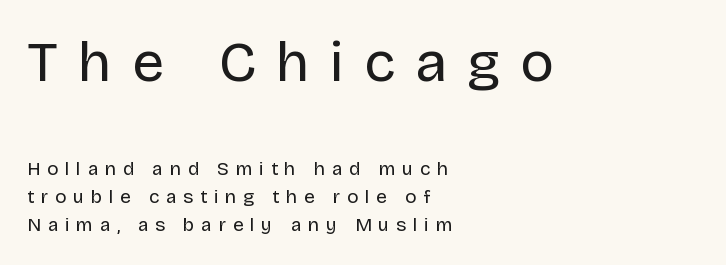
Q: Is the text bold? A: No.
Q: Is the text italic (slanted)? A: No, it is upright.
Q: Is the typeface a serif or a sans-serif typeface? A: Sans-serif.
Q: Is the text underlined? A: No.
Q: How is the paragraph aligned? A: Left-aligned.
Q: Is the spacing between letters normal or unusually wide? A: Unusually wide.
Q: Is the spacing between lines tight, normal or loose? A: Normal.
Q: Which block of text is set in a larger size, the first (top) or the second (bottom)? A: The first (top) one.
Q: Width (condensed, normal, or wide)? A: Normal.
Q: Stroke contrast? A: Low.
Q: x-height? A: Large.
Q: Monospaced? A: No.
